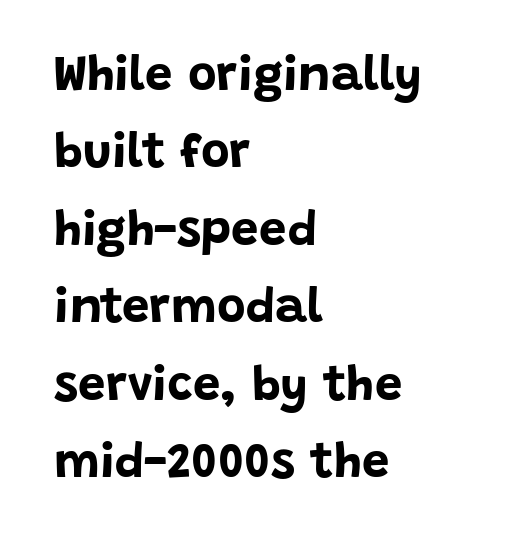
Q: Is the text bold? A: Yes.
Q: Is the text italic (slanted)? A: No, it is upright.
Q: Is the typeface a serif or a sans-serif typeface? A: Sans-serif.
Q: Is the text underlined? A: No.
Q: How is the paragraph aligned? A: Left-aligned.
Q: Is the spacing between letters normal or unusually wide? A: Normal.
Q: Is the spacing between lines tight, normal or loose? A: Normal.
Q: Width (condensed, normal, or wide)? A: Normal.
Q: Stroke contrast? A: Low.
Q: x-height? A: Large.
Q: Monospaced? A: No.
